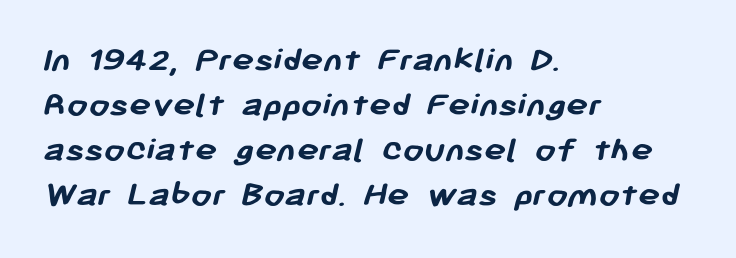
Q: Is the text bold? A: Yes.
Q: Is the typeface a serif or a sans-serif typeface? A: Sans-serif.
Q: Is the text underlined? A: No.
Q: How is the paragraph aligned? A: Left-aligned.
Q: Is the spacing between letters normal or unusually wide? A: Normal.
Q: Width (condensed, normal, or wide)? A: Normal.
Q: Stroke contrast? A: Low.
Q: x-height? A: Medium.
Q: Monospaced? A: No.
